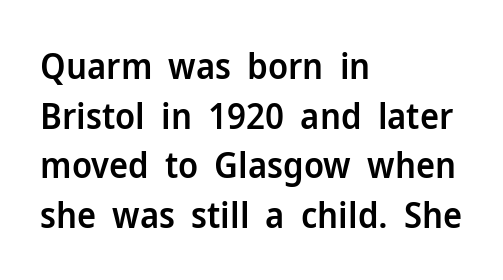
{"serif": "no", "italic": "no", "bold": "semi", "weight": "semibold", "width": "normal", "stroke_contrast": "low", "x_height": "medium", "monospaced": "no", "underline": "no", "align": "left", "line_spacing": "normal", "line_spacing_ratio": 1.38, "letter_spacing": "normal", "letter_spacing_em": 0.0, "glyph_px": 36}
